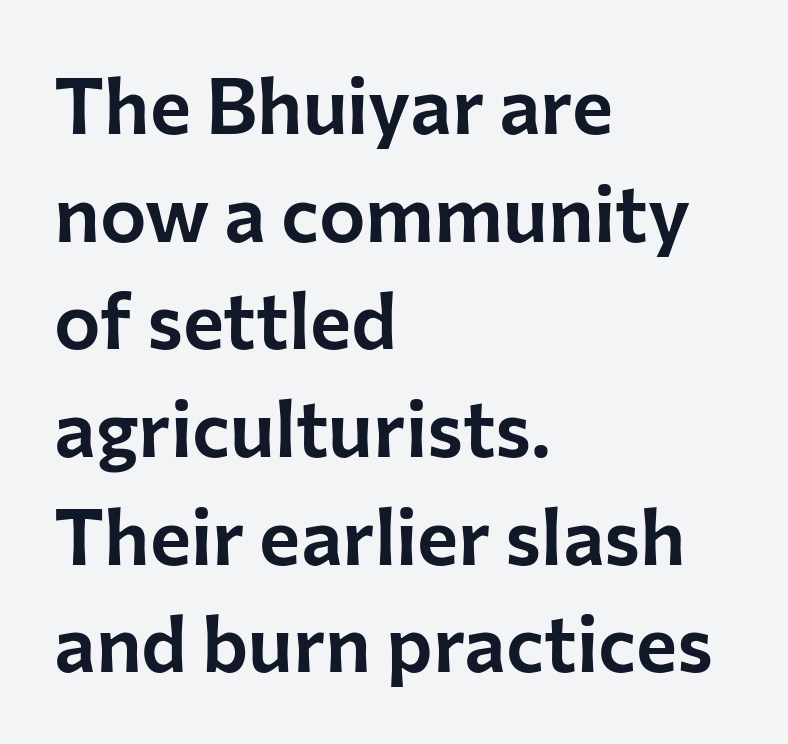
{"serif": "no", "italic": "no", "width": "normal", "stroke_contrast": "low", "x_height": "medium", "monospaced": "no", "underline": "no", "align": "left", "line_spacing": "normal", "line_spacing_ratio": 1.38, "letter_spacing": "normal", "letter_spacing_em": 0.0, "glyph_px": 78}
